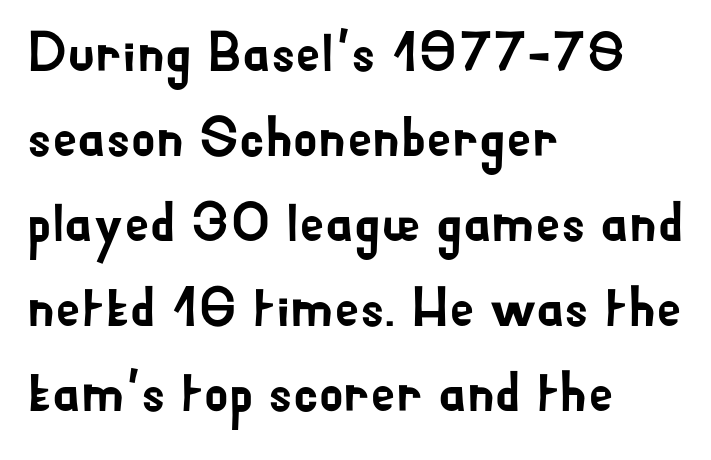
Character widths vary here, with narrow letters taking less room than wide ones. The passage shown is typeset with a sans-serif family. Does the leading feel generous? No, just average. The rendering anchors every line to the left-hand side. Nobody touched the tracking dial on this one. This sample uses an upright cut, with every glyph sitting square on the baseline.
